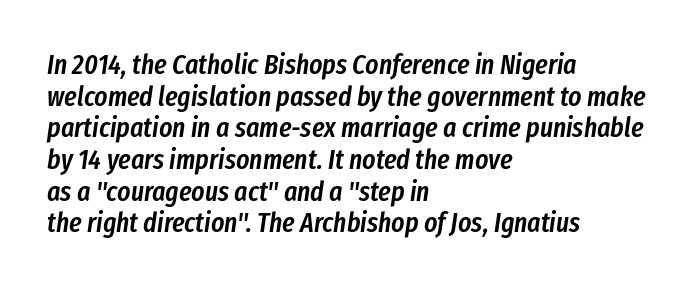
The image shows 28 px semibold, condensed type, italic (leaning right); set left-aligned, tight line spacing (1.13x), normal letter spacing, not underlined; low stroke contrast and a medium x-height.
